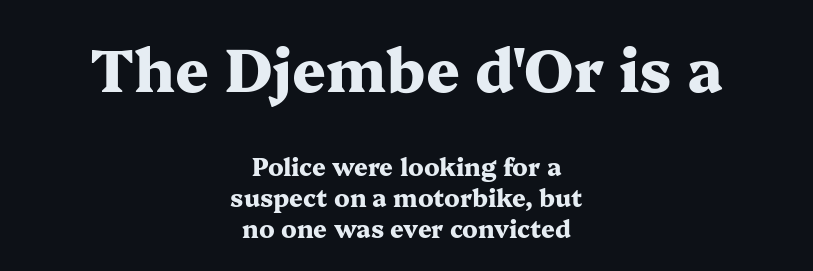
Q: Is the text bold? A: Yes.
Q: Is the text italic (slanted)? A: No, it is upright.
Q: Is the typeface a serif or a sans-serif typeface? A: Serif.
Q: Is the text underlined? A: No.
Q: How is the paragraph aligned? A: Centered.
Q: Is the spacing between letters normal or unusually wide? A: Normal.
Q: Is the spacing between lines tight, normal or loose? A: Normal.
Q: Which block of text is set in a larger size, the first (top) or the second (bottom)? A: The first (top) one.
Q: Width (condensed, normal, or wide)? A: Wide.
Q: Stroke contrast? A: Medium.
Q: x-height? A: Medium.
Q: Monospaced? A: No.
